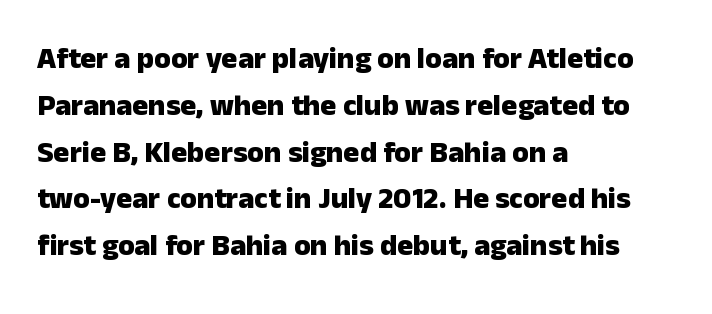
The image shows 30 px heavy sans-serif type, upright; set left-aligned, normal line spacing (1.56x), normal letter spacing, not underlined; low stroke contrast and a medium x-height.
